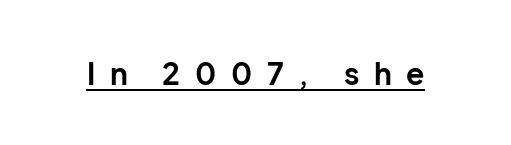
Q: Is the text bold? A: Yes.
Q: Is the text italic (slanted)? A: No, it is upright.
Q: Is the typeface a serif or a sans-serif typeface? A: Sans-serif.
Q: Is the text underlined? A: Yes.
Q: Is the spacing between letters normal or unusually wide? A: Unusually wide.
Q: Width (condensed, normal, or wide)? A: Normal.
Q: Stroke contrast? A: Low.
Q: x-height? A: Medium.
Q: Monospaced? A: No.
